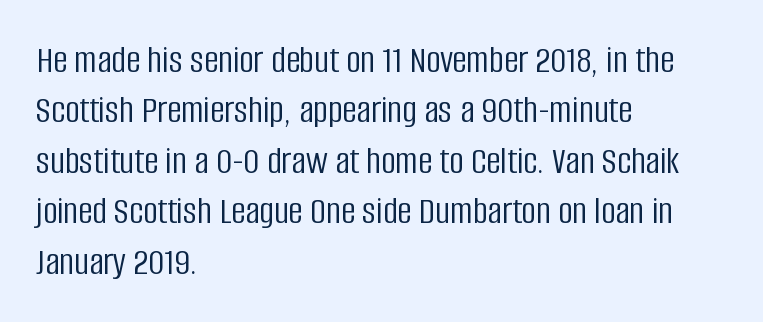
Q: Is the text bold? A: No.
Q: Is the text italic (slanted)? A: No, it is upright.
Q: Is the typeface a serif or a sans-serif typeface? A: Sans-serif.
Q: Is the text underlined? A: No.
Q: How is the paragraph aligned? A: Left-aligned.
Q: Is the spacing between letters normal or unusually wide? A: Normal.
Q: Is the spacing between lines tight, normal or loose? A: Normal.
Q: Width (condensed, normal, or wide)? A: Condensed.
Q: Stroke contrast? A: Low.
Q: x-height? A: Large.
Q: Monospaced? A: No.
